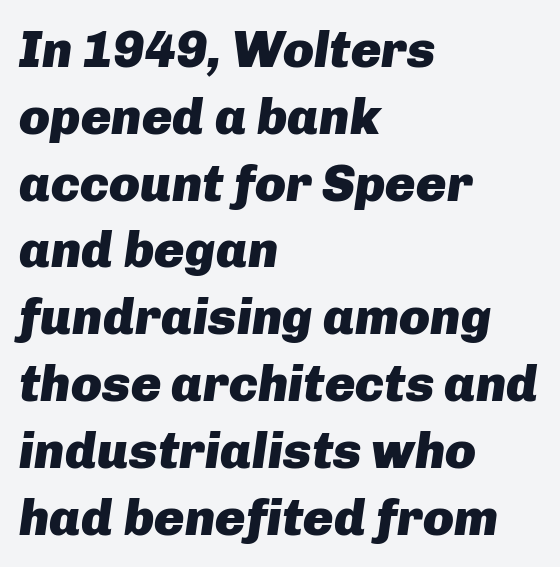
Q: Is the text bold? A: Yes.
Q: Is the text italic (slanted)? A: Yes, it leans right by about 8 degrees.
Q: Is the text underlined? A: No.
Q: How is the paragraph aligned? A: Left-aligned.
Q: Is the spacing between letters normal or unusually wide? A: Normal.
Q: Is the spacing between lines tight, normal or loose? A: Normal.
Q: Width (condensed, normal, or wide)? A: Normal.
Q: Stroke contrast? A: Low.
Q: x-height? A: Medium.
Q: Monospaced? A: No.
